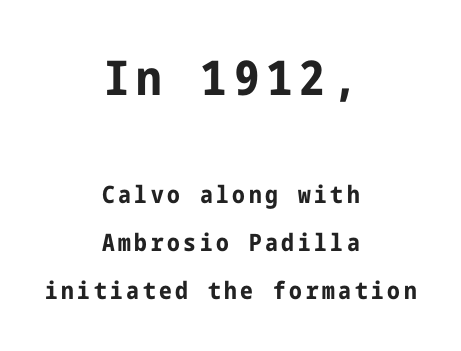
Q: Is the text bold? A: Yes.
Q: Is the text italic (slanted)? A: No, it is upright.
Q: Is the typeface a serif or a sans-serif typeface? A: Sans-serif.
Q: Is the text underlined? A: No.
Q: How is the paragraph aligned? A: Centered.
Q: Is the spacing between lines tight, normal or loose? A: Loose.
Q: Which block of text is set in a larger size, the first (top) or the second (bottom)? A: The first (top) one.
Q: Width (condensed, normal, or wide)? A: Condensed.
Q: Stroke contrast? A: Low.
Q: x-height? A: Medium.
